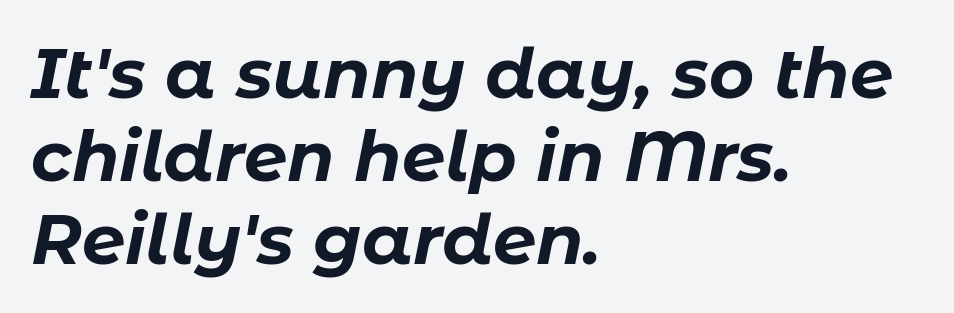
Its strokes are broad and dark, the hallmark of bold type. Unmarked baselines from the first word to the last. Looks like regular typesetting: each glyph gets only the width it needs. Slanted lettering throughout.
